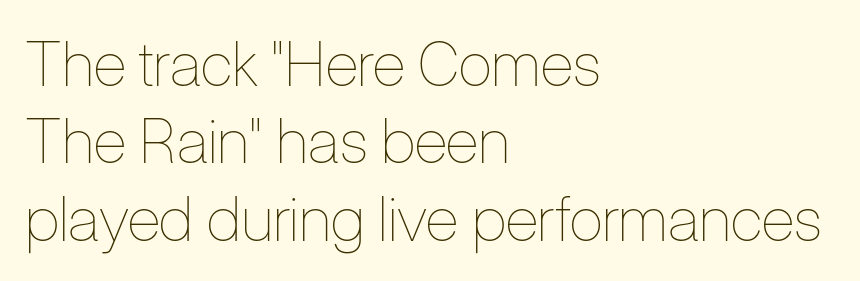
{"italic": "no", "bold": "no", "weight": "thin", "width": "condensed", "stroke_contrast": "low", "x_height": "medium", "monospaced": "no", "underline": "no", "align": "left", "line_spacing": "normal", "line_spacing_ratio": 1.25, "letter_spacing": "normal", "letter_spacing_em": 0.0, "glyph_px": 62}
